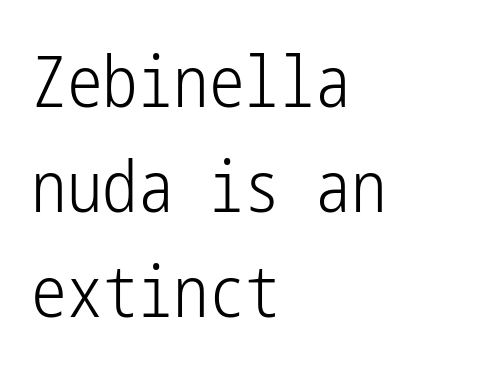
Q: Is the text bold? A: No.
Q: Is the text italic (slanted)? A: No, it is upright.
Q: Is the typeface a serif or a sans-serif typeface? A: Sans-serif.
Q: Is the text underlined? A: No.
Q: How is the paragraph aligned? A: Left-aligned.
Q: Is the spacing between letters normal or unusually wide? A: Normal.
Q: Is the spacing between lines tight, normal or loose? A: Normal.
Q: Width (condensed, normal, or wide)? A: Condensed.
Q: Stroke contrast? A: Low.
Q: x-height? A: Medium.
